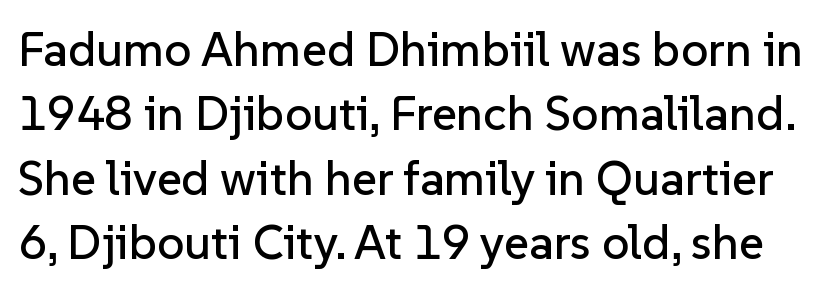
The letters sit at their default tracking, neither squeezed nor spread. The passage shown is not underscored anywhere. Is this a sans? Yes — the strokes have no serifs. How would I describe the line gaps? Plain and ordinary. These lines are rendered in a variable-pitch font.
